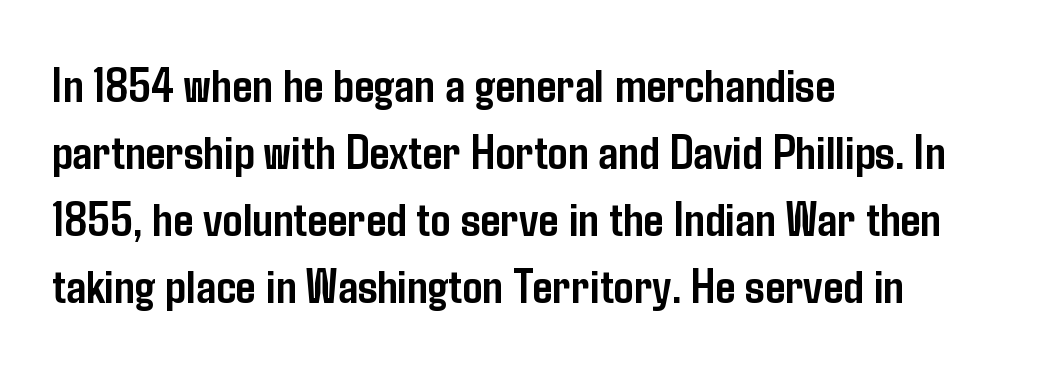
Q: Is the text bold? A: Yes.
Q: Is the text italic (slanted)? A: No, it is upright.
Q: Is the typeface a serif or a sans-serif typeface? A: Sans-serif.
Q: Is the text underlined? A: No.
Q: How is the paragraph aligned? A: Left-aligned.
Q: Is the spacing between letters normal or unusually wide? A: Normal.
Q: Is the spacing between lines tight, normal or loose? A: Normal.
Q: Width (condensed, normal, or wide)? A: Condensed.
Q: Stroke contrast? A: Low.
Q: x-height? A: Medium.
Q: Monospaced? A: No.
